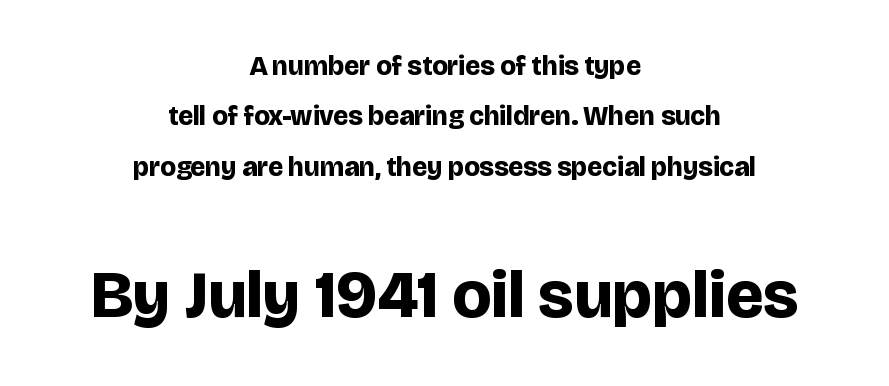
The image shows 67 px bold sans-serif type, upright; set centered, line spacing 1.87x, normal letter spacing, not underlined; the second (bottom) block is 2.48x larger; low stroke contrast and a large x-height.
